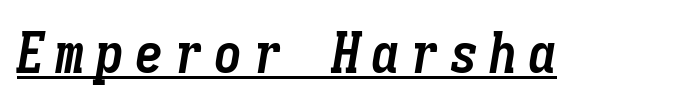
Q: Is the text bold? A: Yes.
Q: Is the text italic (slanted)? A: Yes, it leans right by about 9 degrees.
Q: Is the text underlined? A: Yes.
Q: Width (condensed, normal, or wide)? A: Condensed.
Q: Stroke contrast? A: Low.
Q: x-height? A: Medium.
Q: Monospaced? A: Yes.
